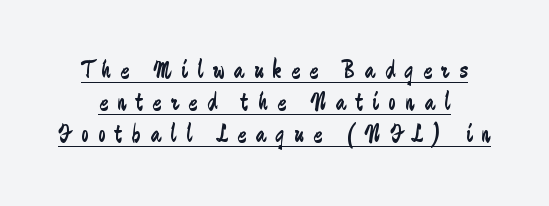
The image shows 26 px text type; set line spacing 1.23x, unusually wide letter spacing (+0.37 em), underlined.
